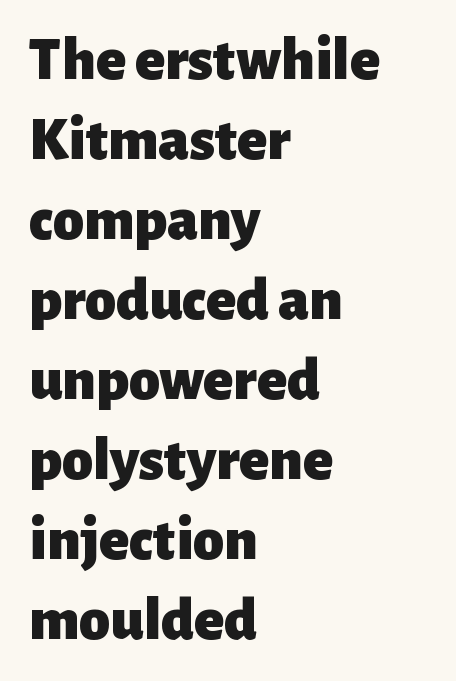
The image shows 62 px heavy sans-serif type, upright; set left-aligned, normal line spacing (1.29x), normal letter spacing, not underlined; low stroke contrast and a medium x-height.
